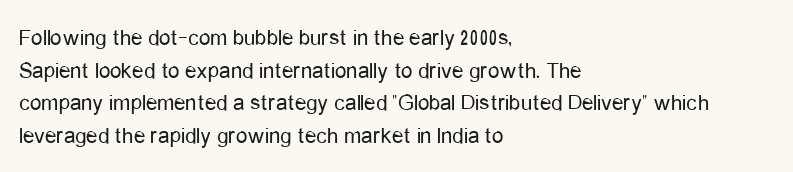
The image shows 23 px text type, upright; set left-aligned, normal line spacing (1.42x), normal letter spacing, not underlined.
